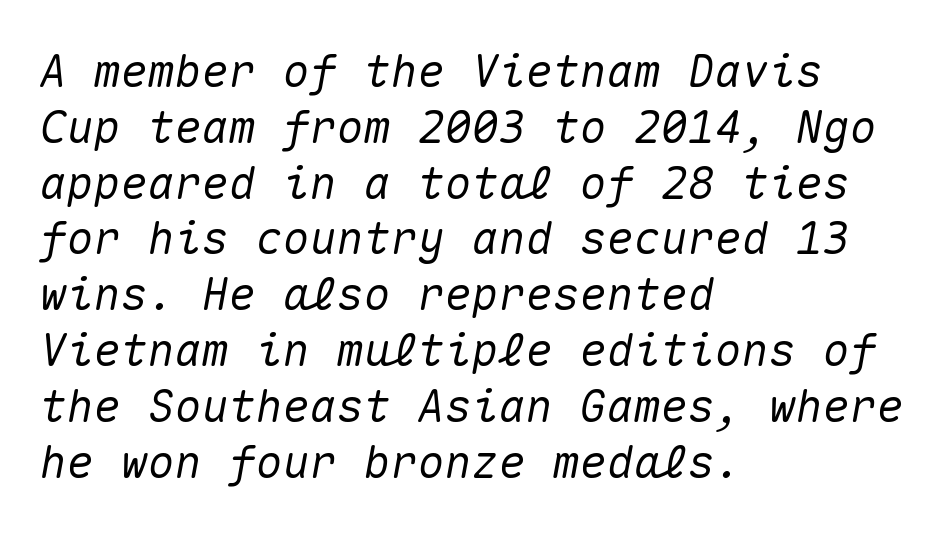
Q: Is the text italic (slanted)? A: Yes, it leans right by about 10 degrees.
Q: Is the text underlined? A: No.
Q: How is the paragraph aligned? A: Left-aligned.
Q: Is the spacing between letters normal or unusually wide? A: Normal.
Q: Width (condensed, normal, or wide)? A: Normal.
Q: Stroke contrast? A: Medium.
Q: x-height? A: Medium.
Q: Monospaced? A: Yes.
